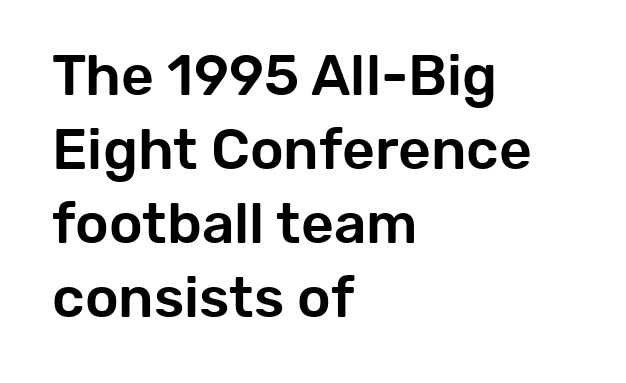
{"serif": "no", "italic": "no", "width": "normal", "stroke_contrast": "low", "x_height": "medium", "monospaced": "no", "underline": "no", "align": "left", "line_spacing": "normal", "line_spacing_ratio": 1.3, "letter_spacing": "normal", "letter_spacing_em": 0.0, "glyph_px": 57}
